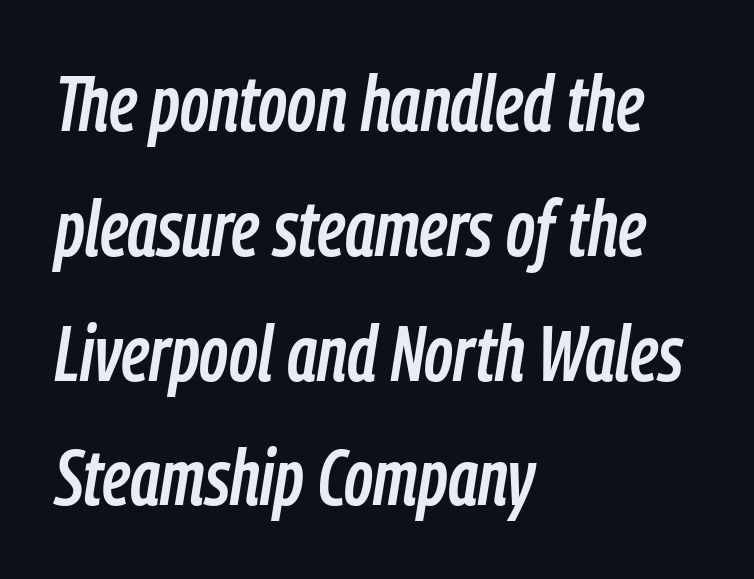
The image shows 78 px condensed type, italic (leaning right); set left-aligned, normal line spacing (1.6x), normal letter spacing, not underlined; low stroke contrast and a medium x-height.
